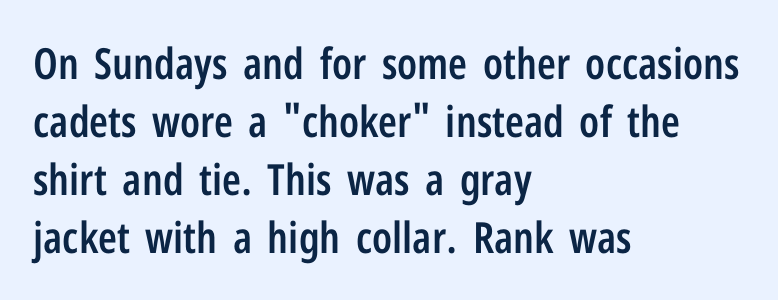
{"serif": "no", "italic": "no", "bold": "semi", "weight": "semibold", "width": "condensed", "stroke_contrast": "low", "x_height": "medium", "monospaced": "no", "underline": "no", "align": "left", "line_spacing": "normal", "line_spacing_ratio": 1.35, "letter_spacing": "normal", "letter_spacing_em": 0.0, "glyph_px": 43}
